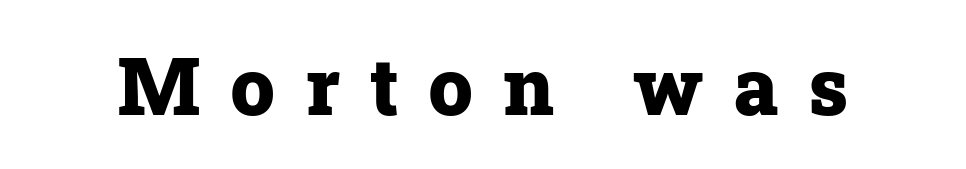
{"serif": "yes", "italic": "no", "bold": "yes", "weight": "heavy", "width": "normal", "stroke_contrast": "low", "x_height": "medium", "monospaced": "no", "underline": "no", "letter_spacing": "wide", "letter_spacing_em": 0.38, "glyph_px": 79}
